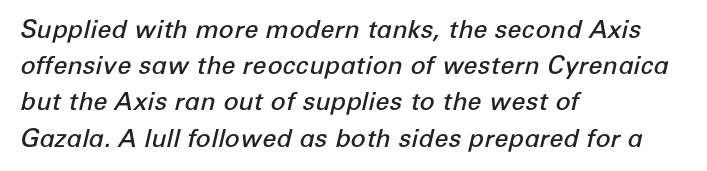
Nobody touched the tracking dial on this one. Plain, unruled lines of type. The face used here is a semibold: visibly heavier than regular, lighter than bold. Alignment: flush left. This sample keeps an unexceptional amount of space between lines.
